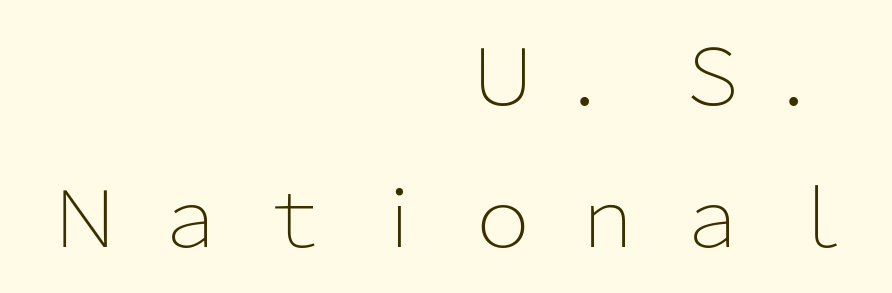
Q: Is the text bold? A: No.
Q: Is the text italic (slanted)? A: No, it is upright.
Q: Is the typeface a serif or a sans-serif typeface? A: Sans-serif.
Q: Is the text underlined? A: No.
Q: How is the paragraph aligned? A: Right-aligned.
Q: Is the spacing between letters normal or unusually wide? A: Unusually wide.
Q: Width (condensed, normal, or wide)? A: Normal.
Q: Stroke contrast? A: Low.
Q: x-height? A: Medium.
Q: Monospaced? A: No.
